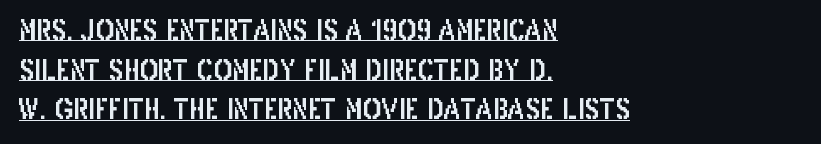
{"italic": "no", "underline": "yes", "align": "left", "line_spacing": "normal", "line_spacing_ratio": 1.47, "letter_spacing": "normal", "letter_spacing_em": 0.0, "glyph_px": 27}
